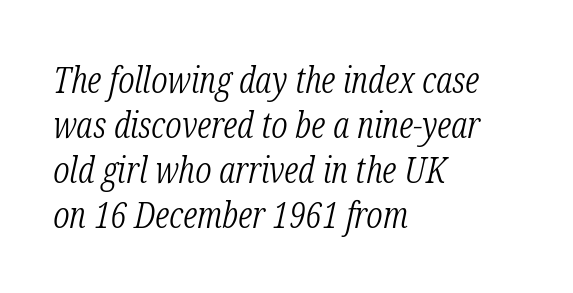
Does extra space separate the letters? No, they use regular spacing. An italicized treatment has been applied to the whole sample. Decoration check: the copy has no underline. Stroke terminals: seriffed. Note the varied advance widths — an 'i' is clearly narrower than an 'm'. Horizontal alignment here is leftward, the default for most running prose.
